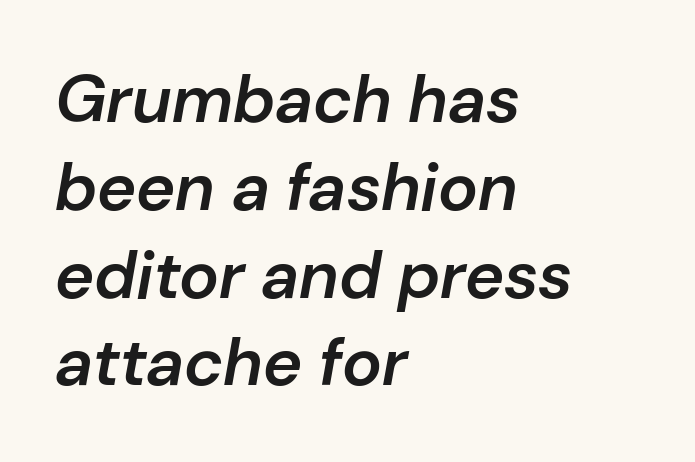
The image shows 67 px semibold type, italic (leaning right); set left-aligned, normal line spacing (1.31x), normal letter spacing, not underlined; low stroke contrast and a medium x-height.
